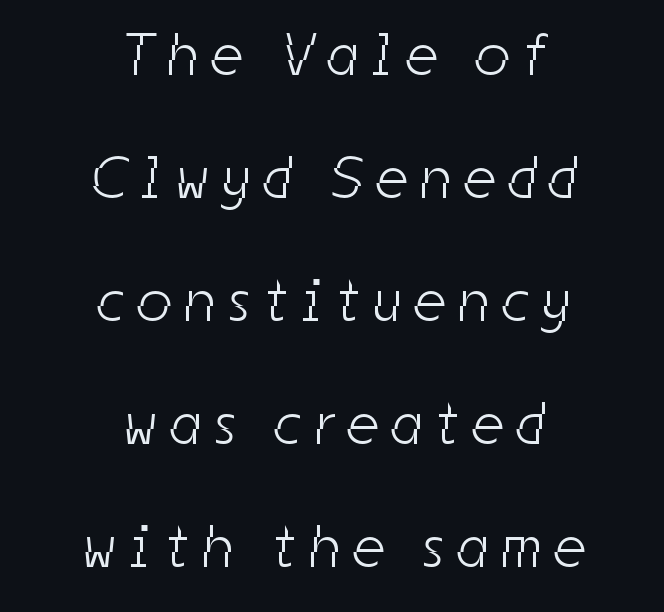
The image shows 60 px light, condensed sans-serif type; set centered, loose line spacing (2.05x), unusually wide letter spacing (+0.23 em), not underlined; low stroke contrast and a medium x-height.
